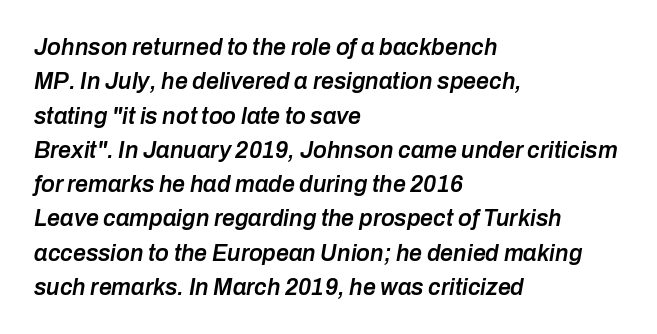
{"italic": "yes", "lean": "right", "slant_degrees": 10, "bold": "semi", "underline": "no", "align": "left", "line_spacing": "normal", "line_spacing_ratio": 1.49, "letter_spacing": "normal", "letter_spacing_em": 0.0, "glyph_px": 23}
